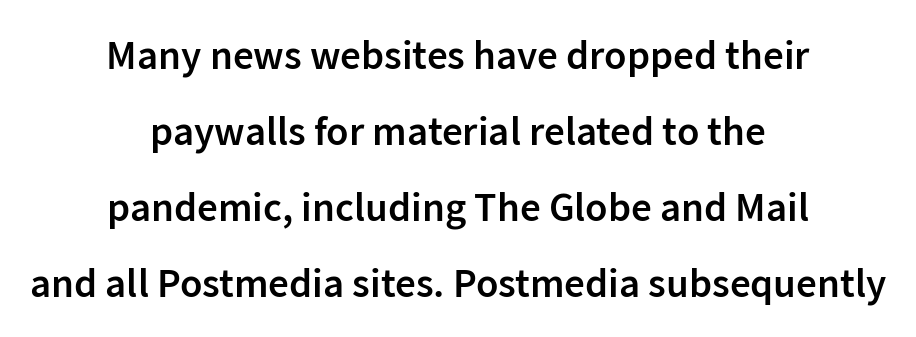
The image shows 41 px semibold sans-serif type, upright; set centered, line spacing 1.85x, normal letter spacing, not underlined; low stroke contrast and a medium x-height.
